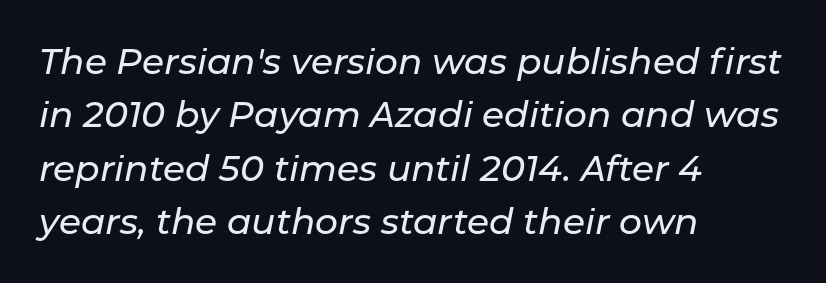
The image shows 36 px text type, italic (leaning right); set left-aligned, normal line spacing (1.48x), normal letter spacing, not underlined; low stroke contrast and a medium x-height.
